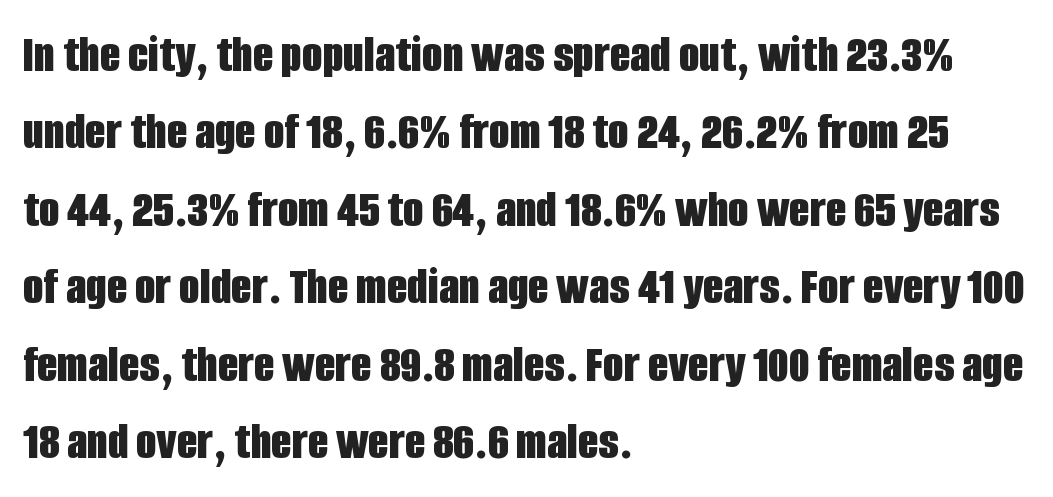
The image shows 53 px bold, condensed sans-serif type, upright; set left-aligned, normal line spacing (1.46x), normal letter spacing, not underlined; low stroke contrast and a large x-height.
